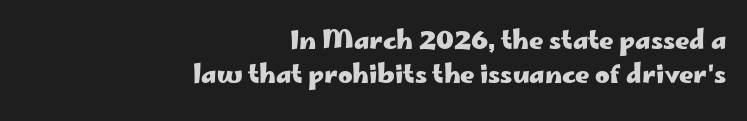
{"italic": "no", "bold": "yes", "underline": "no", "align": "right", "line_spacing": "normal", "line_spacing_ratio": 1.37, "letter_spacing": "normal", "letter_spacing_em": 0.0, "glyph_px": 25}
